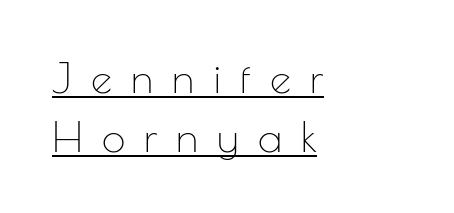
{"serif": "no", "italic": "no", "bold": "no", "weight": "thin", "width": "normal", "stroke_contrast": "low", "x_height": "small", "monospaced": "no", "underline": "yes", "align": "left", "line_spacing": "normal", "line_spacing_ratio": 1.4, "letter_spacing": "wide", "letter_spacing_em": 0.45, "glyph_px": 42}
